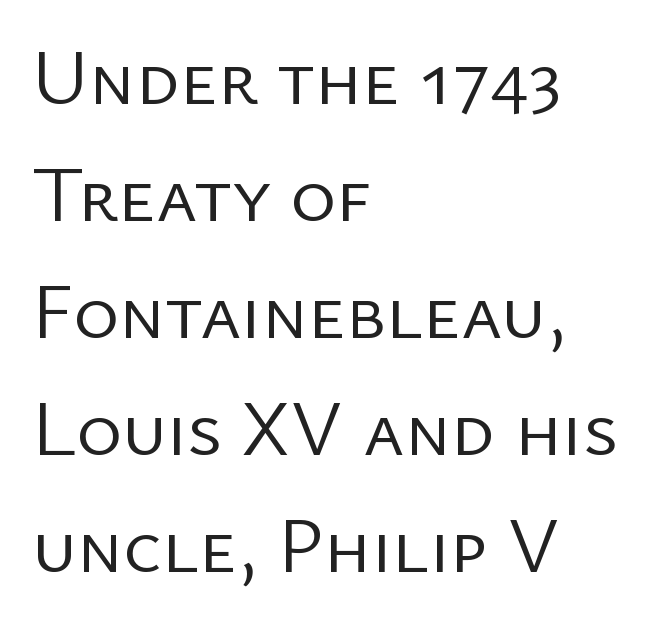
The zone under the glyphs is completely vacant. Quick note: not italic, upright. This is sans-serif lettering, the kind often seen on screens and signage. These lines sit exactly where default settings would place them. The line texture is even and compact thanks to regular tracking. The passage is arranged the way most books set body copy — flush left.
